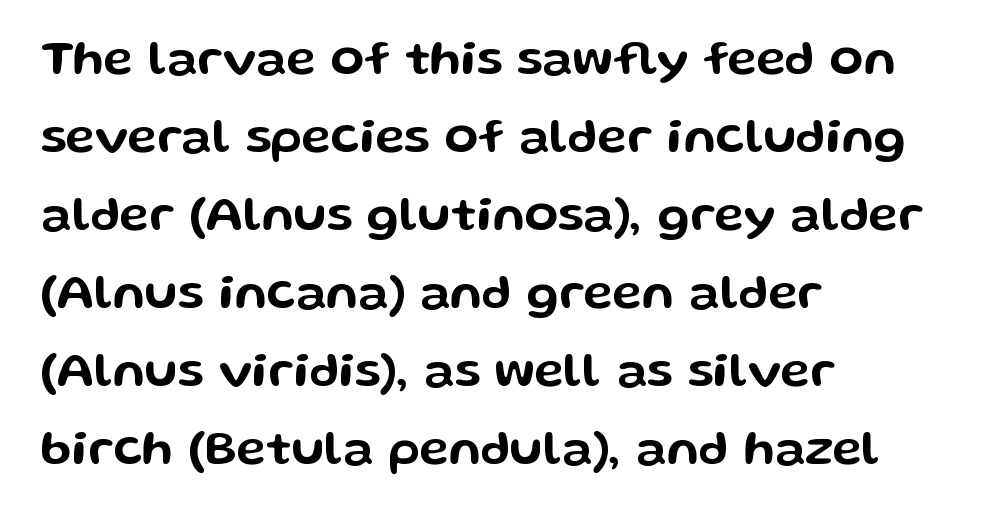
The image shows 49 px wide sans-serif type, upright; set left-aligned, normal line spacing (1.59x), normal letter spacing, not underlined; low stroke contrast and a medium x-height.
